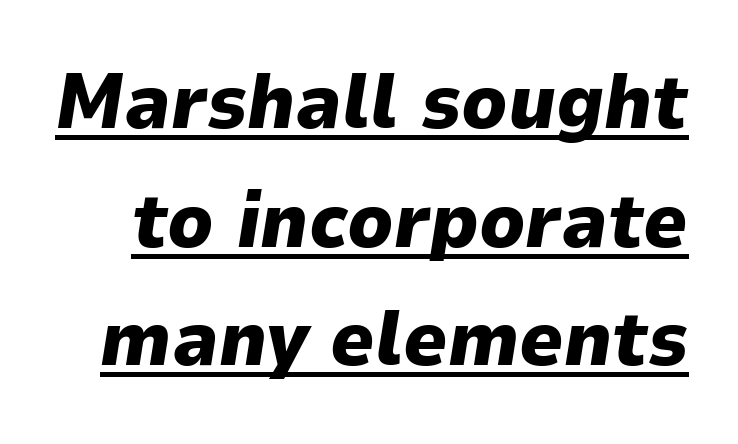
The image shows 77 px heavy type, italic (leaning right); set normal line spacing (1.54x), normal letter spacing, underlined; low stroke contrast and a medium x-height.
